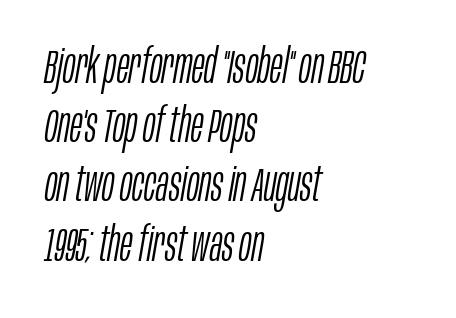
{"italic": "yes", "lean": "right", "slant_degrees": 10, "bold": "no", "weight": "light", "width": "condensed", "stroke_contrast": "low", "x_height": "large", "monospaced": "no", "underline": "no", "align": "left", "line_spacing": "normal", "line_spacing_ratio": 1.26, "letter_spacing": "normal", "letter_spacing_em": 0.0, "glyph_px": 47}
